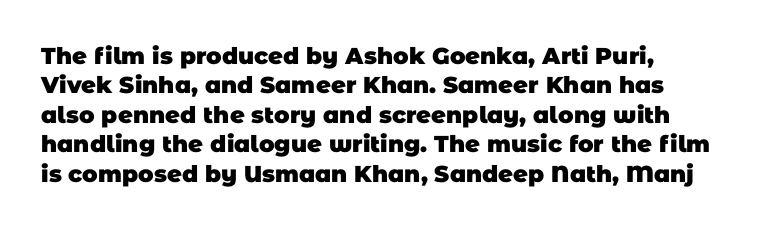
Whoever set this chose a conventional vertical rhythm. Has an underline been added? It has not. The rendering keeps characters at their native spacing. Heavy-handed strokes throughout: this text is bold.
